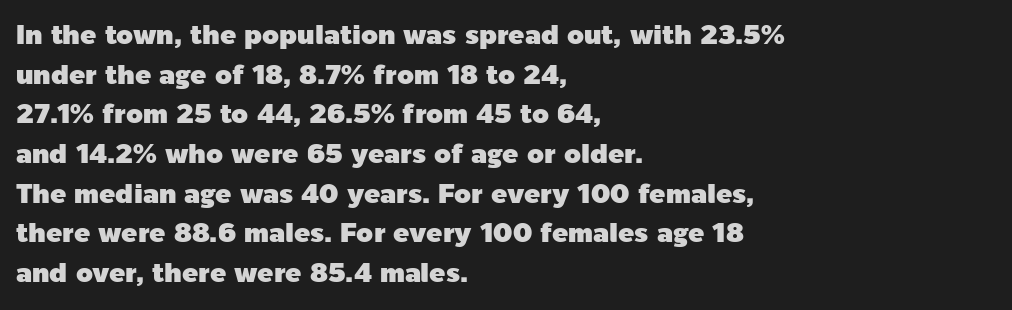
Q: Is the text italic (slanted)? A: No, it is upright.
Q: Is the text underlined? A: No.
Q: How is the paragraph aligned? A: Left-aligned.
Q: Is the spacing between letters normal or unusually wide? A: Normal.
Q: Is the spacing between lines tight, normal or loose? A: Normal.
